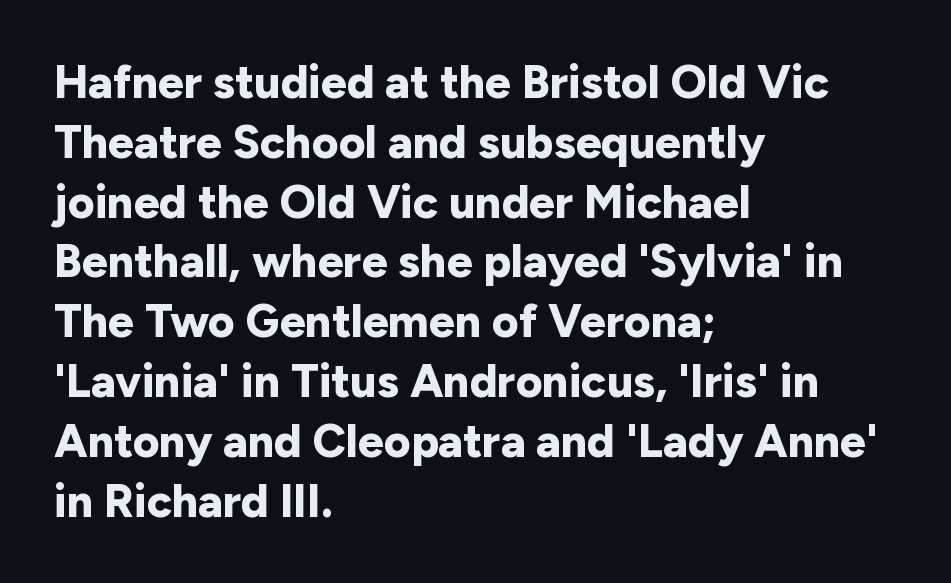
Q: Is the text bold? A: Yes.
Q: Is the text italic (slanted)? A: No, it is upright.
Q: Is the typeface a serif or a sans-serif typeface? A: Sans-serif.
Q: Is the text underlined? A: No.
Q: How is the paragraph aligned? A: Left-aligned.
Q: Is the spacing between letters normal or unusually wide? A: Normal.
Q: Is the spacing between lines tight, normal or loose? A: Normal.
Q: Width (condensed, normal, or wide)? A: Normal.
Q: Stroke contrast? A: Low.
Q: x-height? A: Medium.
Q: Monospaced? A: No.
